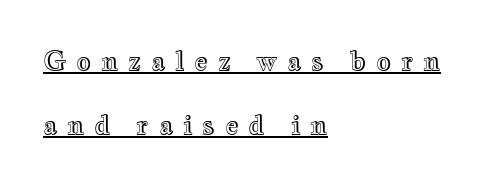
{"italic": "no", "underline": "yes", "align": "left", "line_spacing": "loose", "line_spacing_ratio": 2.46, "letter_spacing": "wide", "letter_spacing_em": 0.37, "glyph_px": 26}
